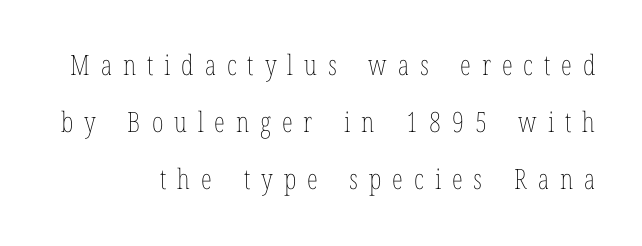
Each letter keeps its own natural width here, so spacing adapts to shape. Stroke mass is kept to a normal reading level or below. Caption: expanded tracking, letters set apart. A bare baseline throughout the passage. Students, observe: this is what heavily led, spacious text looks like. Italic: no, the glyphs are upright roman.
